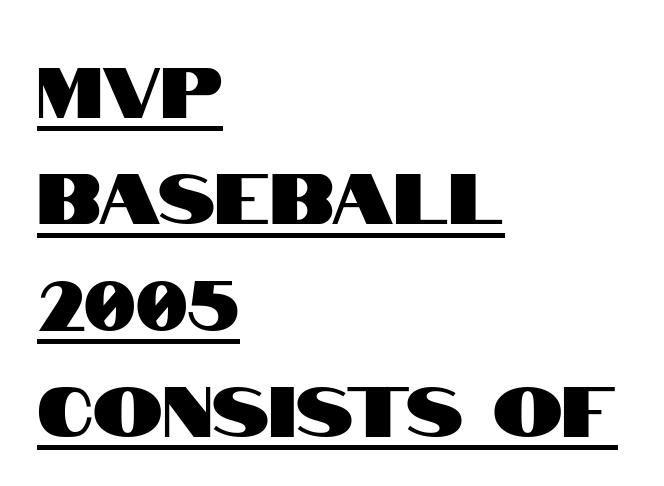
Q: Is the text italic (slanted)? A: No, it is upright.
Q: Is the typeface a serif or a sans-serif typeface? A: Sans-serif.
Q: Is the text underlined? A: Yes.
Q: How is the paragraph aligned? A: Left-aligned.
Q: Is the spacing between letters normal or unusually wide? A: Normal.
Q: Is the spacing between lines tight, normal or loose? A: Normal.
Q: Width (condensed, normal, or wide)? A: Condensed.
Q: Stroke contrast? A: High.
Q: x-height? A: Large.
Q: Monospaced? A: No.
